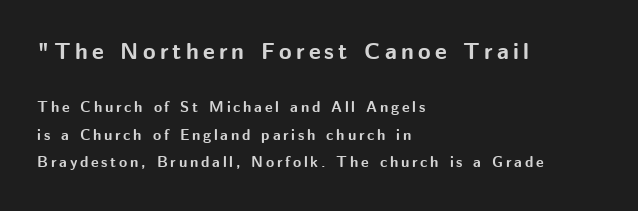
Q: Is the text bold? A: Yes.
Q: Is the text italic (slanted)? A: No, it is upright.
Q: Is the text underlined? A: No.
Q: How is the paragraph aligned? A: Left-aligned.
Q: Which block of text is set in a larger size, the first (top) or the second (bottom)? A: The first (top) one.
